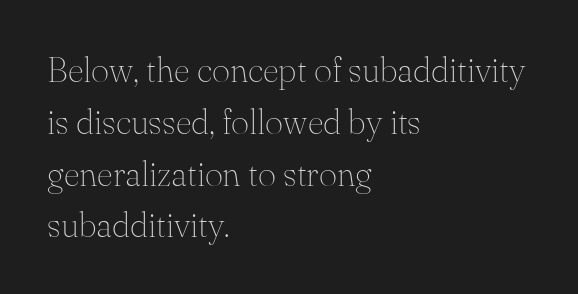
Italic: no, the glyphs are upright roman. No letter is thick-stroked: the sample isn't bold. Every row of glyphs begins at an identical x-position on the left. The letters carry serifs — small finishing strokes at the ends of their stems. Words float on clear page, feet unadorned.
